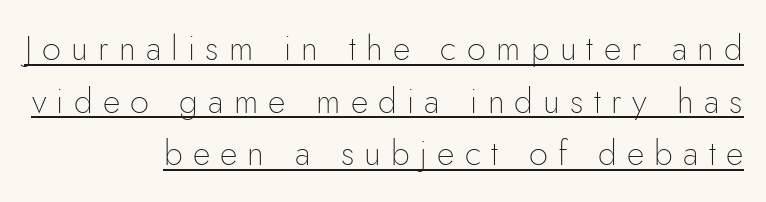
The image shows 34 px thin sans-serif type, upright; set right-aligned, normal line spacing (1.55x), unusually wide letter spacing (+0.3 em), underlined; low stroke contrast and a small x-height.
